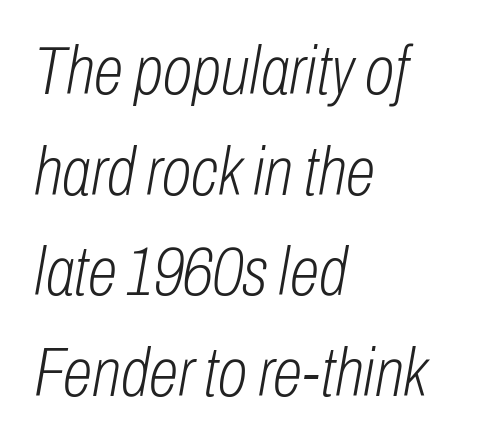
The image shows 68 px light, condensed type, italic (leaning right); set left-aligned, normal line spacing (1.48x), normal letter spacing, not underlined; low stroke contrast and a medium x-height.
